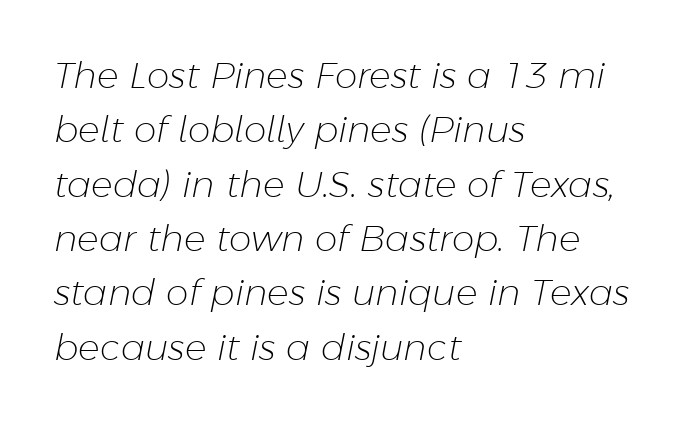
The image shows 36 px light type, italic (leaning right); set left-aligned, normal line spacing (1.51x), normal letter spacing, not underlined; low stroke contrast and a medium x-height.
